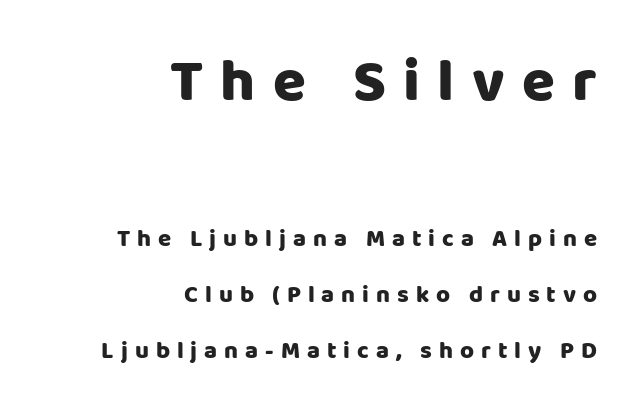
The image shows 60 px heavy sans-serif type, upright; set right-aligned, loose line spacing (2.33x), unusually wide letter spacing (+0.29 em), not underlined; the first (top) block is 2.5x larger; low stroke contrast and a large x-height.
